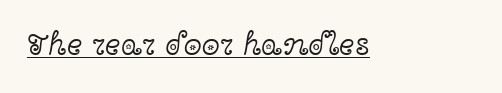
{"serif": "yes", "italic": "no", "bold": "no", "weight": "light", "width": "wide", "x_height": "medium", "monospaced": "no", "underline": "yes", "letter_spacing": "normal", "letter_spacing_em": 0.0, "glyph_px": 33}
